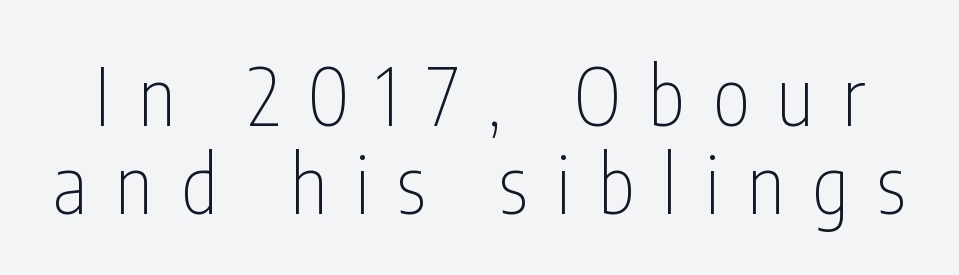
The image shows 80 px thin, condensed sans-serif type, upright; set tight line spacing (1.1x), unusually wide letter spacing (+0.35 em), not underlined; low stroke contrast and a medium x-height.
